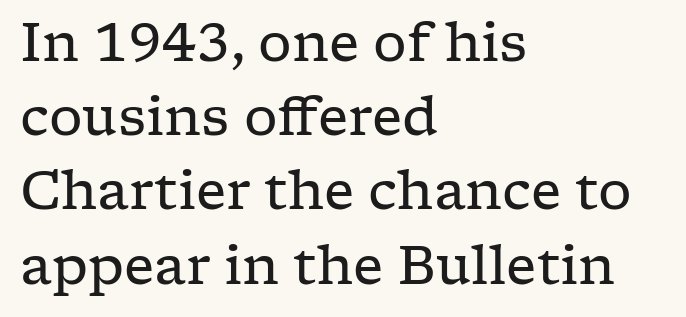
The typesetter chose a ragged-right arrangement here. Letter spacing: default. Note the varied advance widths — an 'i' is clearly narrower than an 'm'. This reads as an unemphasized weight, regular at the heaviest. Typographically, this falls in the serif category.
